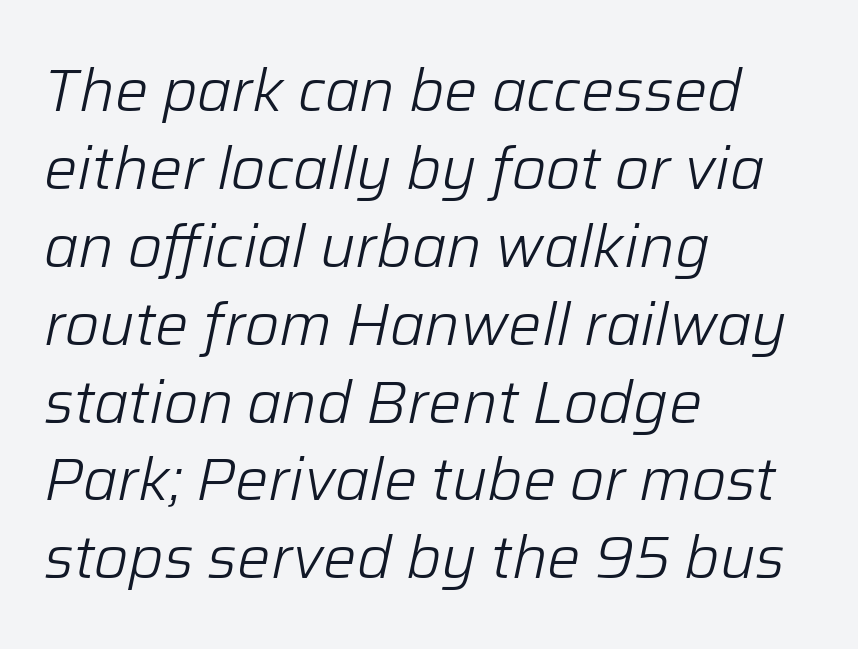
Q: Is the text bold? A: No.
Q: Is the text italic (slanted)? A: Yes, it leans right by about 12 degrees.
Q: Is the text underlined? A: No.
Q: How is the paragraph aligned? A: Left-aligned.
Q: Is the spacing between letters normal or unusually wide? A: Normal.
Q: Is the spacing between lines tight, normal or loose? A: Normal.
Q: Width (condensed, normal, or wide)? A: Normal.
Q: Stroke contrast? A: Low.
Q: x-height? A: Medium.
Q: Monospaced? A: No.
